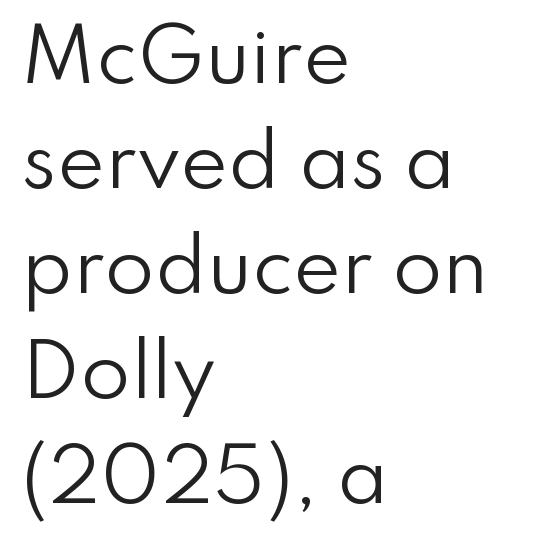
{"serif": "no", "italic": "no", "bold": "no", "weight": "regular", "width": "normal", "stroke_contrast": "low", "x_height": "small", "monospaced": "no", "underline": "no", "align": "left", "line_spacing": "normal", "line_spacing_ratio": 1.46, "letter_spacing": "normal", "letter_spacing_em": 0.0, "glyph_px": 72}
